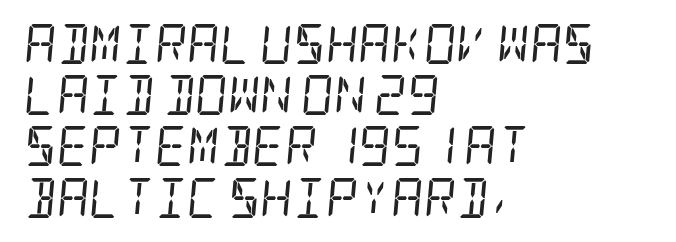
If you measured baseline to baseline, you'd find a middling distance. Lines of text with bare space underneath. This sample uses an oblique cut, with every glyph tilted off the vertical. The paragraph has a hard left edge and a soft right edge. The passage shown is typeset with a serif family.
